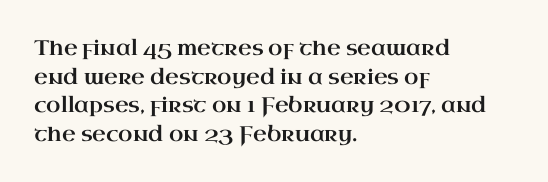
The image shows 21 px text type, upright; set left-aligned, normal line spacing (1.36x), normal letter spacing, not underlined.
